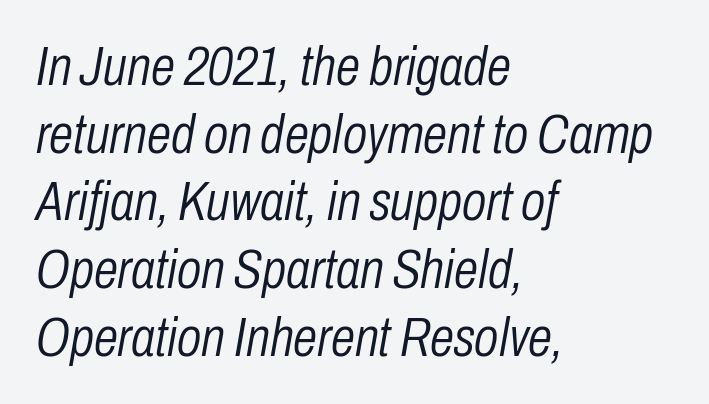
Q: Is the text bold? A: No.
Q: Is the text italic (slanted)? A: Yes, it leans right by about 10 degrees.
Q: Is the text underlined? A: No.
Q: How is the paragraph aligned? A: Left-aligned.
Q: Is the spacing between letters normal or unusually wide? A: Normal.
Q: Width (condensed, normal, or wide)? A: Condensed.
Q: Stroke contrast? A: Low.
Q: x-height? A: Medium.
Q: Monospaced? A: No.
